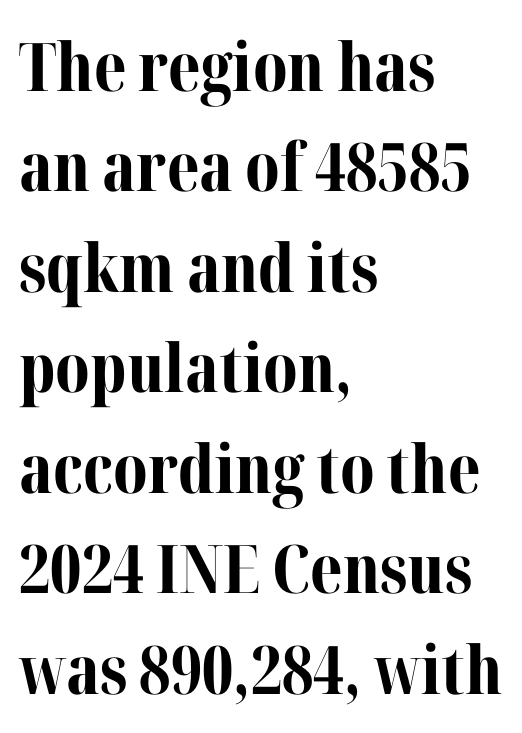
The strokes are fattened all the way to bold. Regular leading. Inter-character spacing is left at the font's built-in metrics. Underlining? Definitely not there. Posture: straight, roman, zero tilt. Does the type have serifs? Yes, each stem ends in a small foot.
